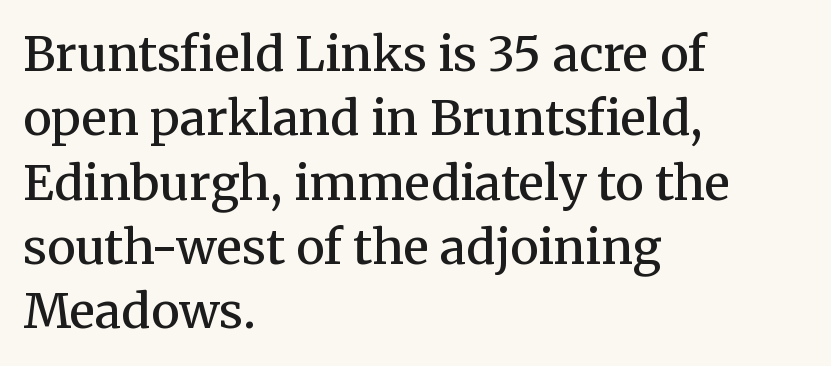
The image shows 48 px semibold serif type, upright; set left-aligned, normal line spacing (1.34x), normal letter spacing, not underlined; medium stroke contrast and a medium x-height.
